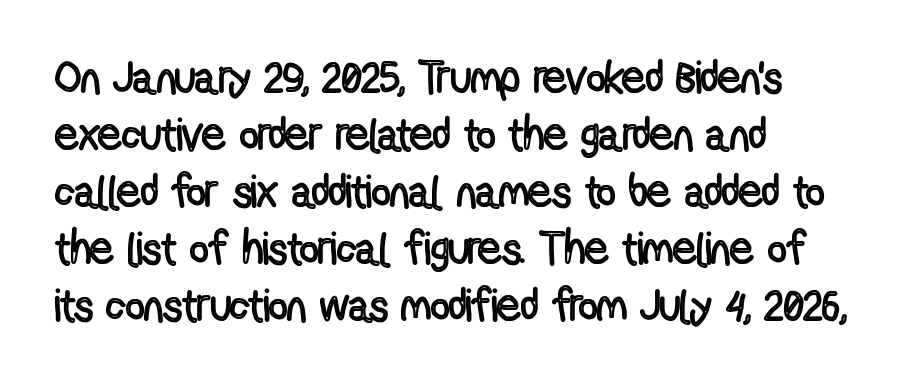
The rendering uses natural spacing where letterforms have individual widths. Check the space under the baseline: it is left empty. Notice how the stems are strictly vertical — no italics here. A student would call this left alignment; a typographer would say flush left, rag right. Is the letter spacing exaggerated? No — it looks like the ordinary default.
